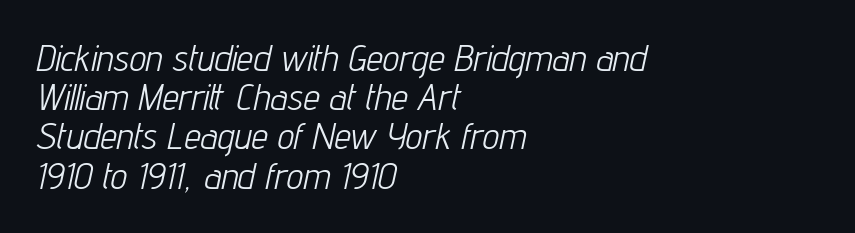
The image shows 37 px light, condensed type, italic (leaning right); set left-aligned, tight line spacing (1.06x), normal letter spacing, not underlined; low stroke contrast and a medium x-height.
